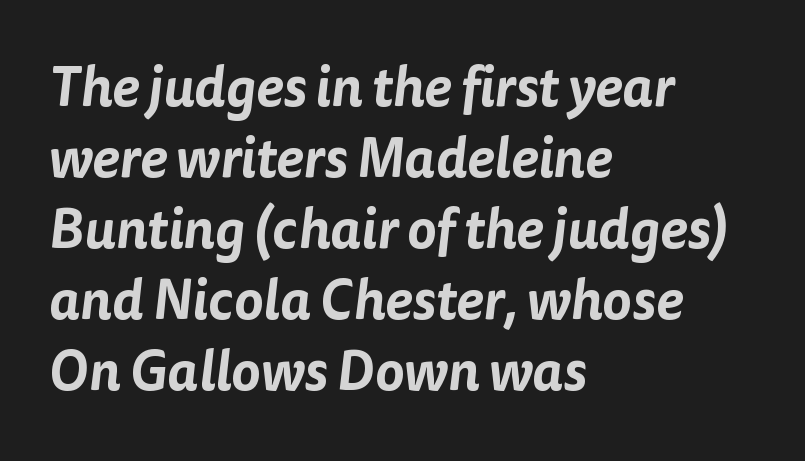
The image shows 55 px sans-serif type; set left-aligned, normal line spacing (1.29x), normal letter spacing, not underlined; low stroke contrast and a medium x-height.
